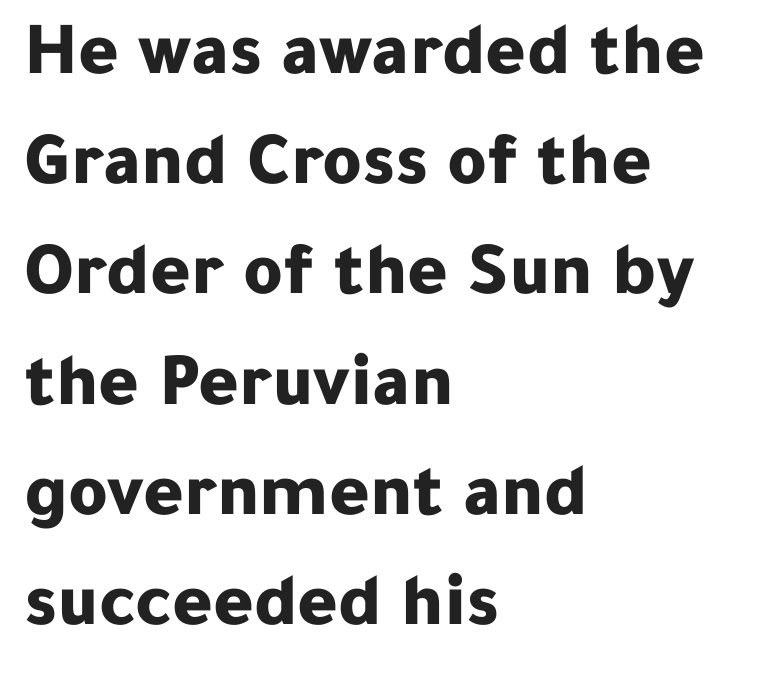
A dark, heavy texture on the line: the type is bold. Unlike italic type, these characters show no tilt at all. Words appear dense and cohesive because spacing is normal. Leading matches the norm, producing a regular column. Beneath every word, the page is bare. Alignment: flush left.
